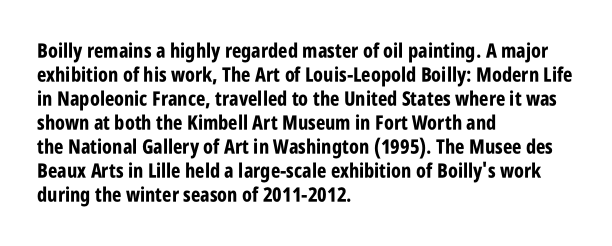
{"italic": "no", "bold": "yes", "underline": "no", "align": "left", "line_spacing_ratio": 1.2, "letter_spacing": "normal", "letter_spacing_em": 0.0, "glyph_px": 20}
